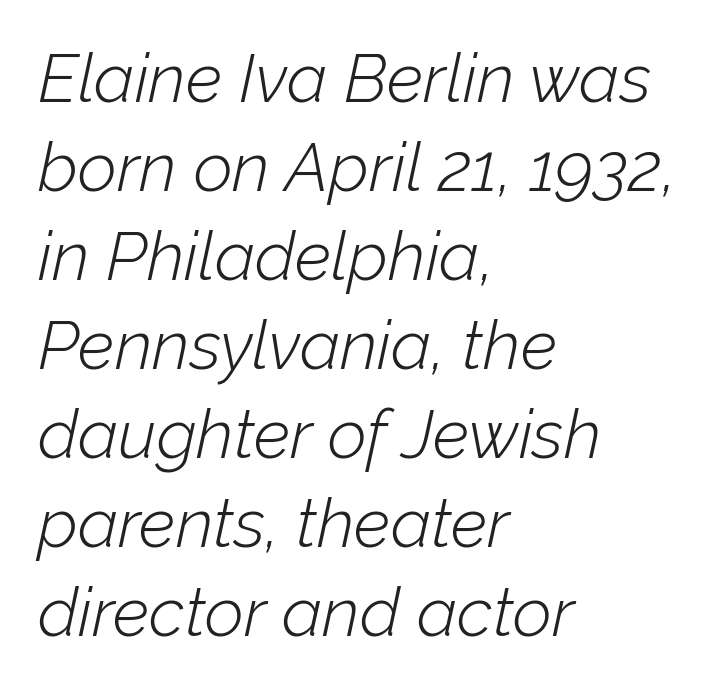
Q: Is the text bold? A: No.
Q: Is the text italic (slanted)? A: Yes, it leans right by about 12 degrees.
Q: Is the text underlined? A: No.
Q: How is the paragraph aligned? A: Left-aligned.
Q: Is the spacing between letters normal or unusually wide? A: Normal.
Q: Is the spacing between lines tight, normal or loose? A: Normal.
Q: Width (condensed, normal, or wide)? A: Normal.
Q: Stroke contrast? A: Low.
Q: x-height? A: Medium.
Q: Monospaced? A: No.
